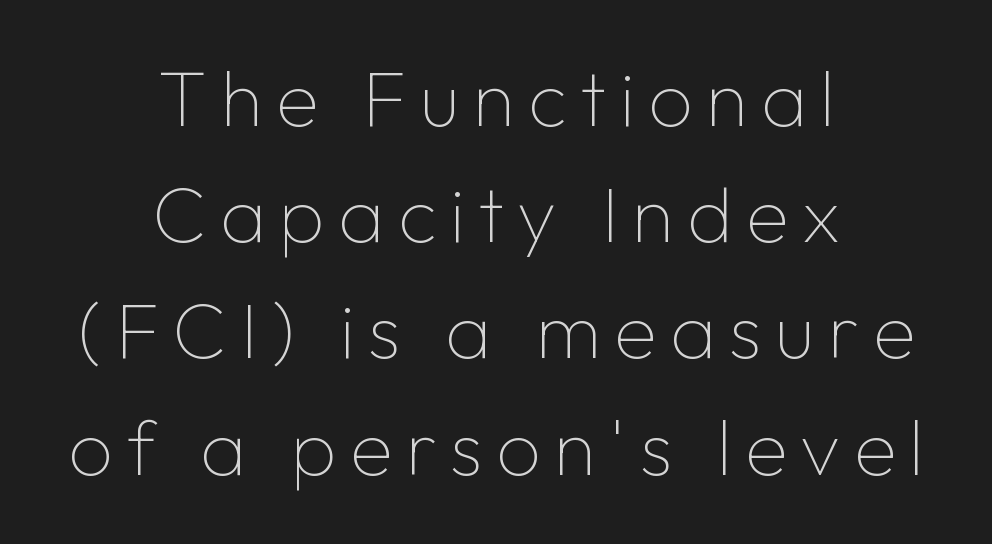
The image shows 78 px thin sans-serif type, upright; set centered, normal line spacing (1.49x), not underlined; low stroke contrast and a medium x-height.
